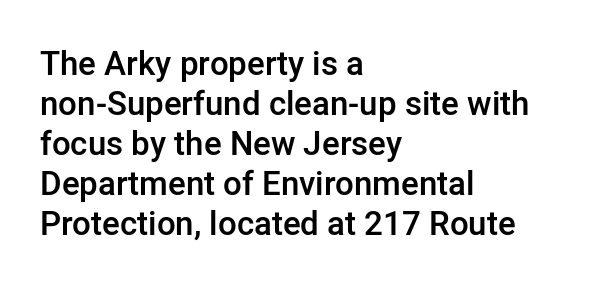
Character widths vary here, with narrow letters taking less room than wide ones. Tracking value appears to be zero — textbook default spacing. The face used here is a sans, in the tradition of grotesques and geometrics. I'd describe the lettering as semibold — firm but not a full bold.
